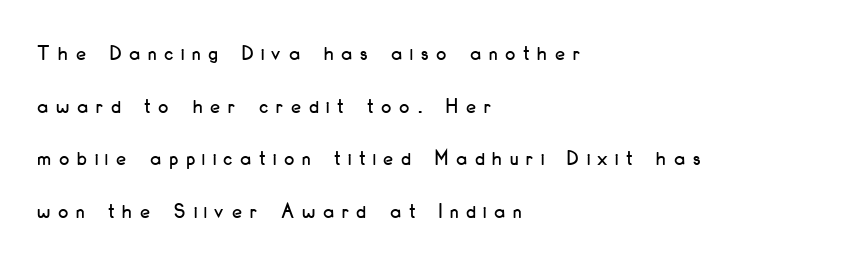
Quick note: interline space is abundant. These lines were composed using upright roman letters. Layout note: lines flush left. This rendering features lettering with no underline. There is plenty of visible air inserted between adjacent glyphs.
